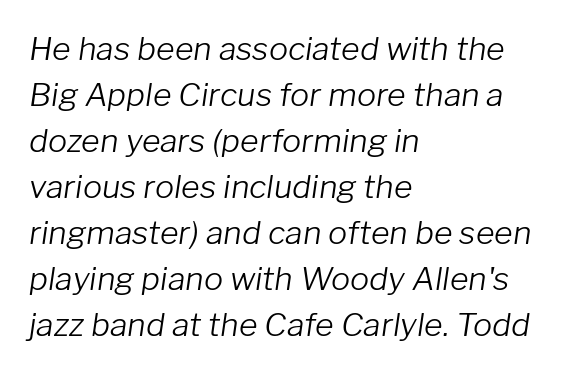
Q: Is the text bold? A: No.
Q: Is the text italic (slanted)? A: Yes, it leans right by about 8 degrees.
Q: Is the text underlined? A: No.
Q: How is the paragraph aligned? A: Left-aligned.
Q: Is the spacing between letters normal or unusually wide? A: Normal.
Q: Is the spacing between lines tight, normal or loose? A: Normal.
Q: Width (condensed, normal, or wide)? A: Normal.
Q: Stroke contrast? A: Low.
Q: x-height? A: Medium.
Q: Monospaced? A: No.
